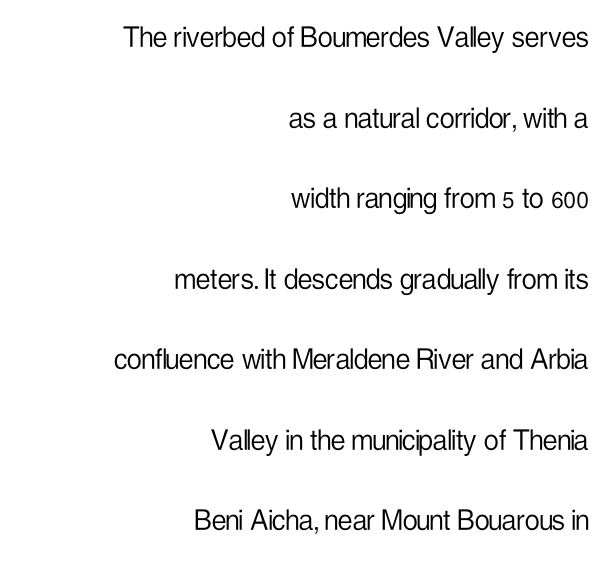
The image shows 33 px light, condensed sans-serif type, upright; set right-aligned, loose line spacing (2.44x), normal letter spacing, not underlined; low stroke contrast and a medium x-height.
